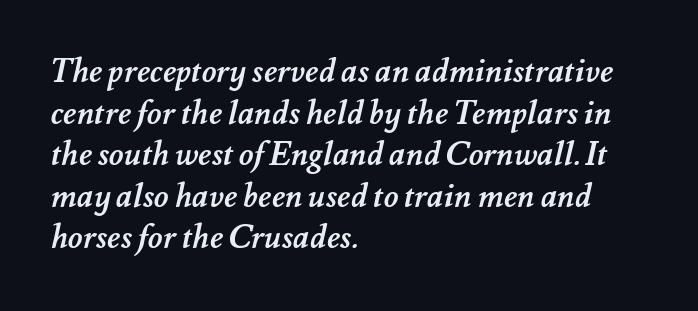
Is there much room between lines? A standard amount, neither cramped nor airy. Set as a true bold cut, around the 700 mark. Between one letter and the next there's only the usual sliver of space. Looks like regular typesetting: each glyph gets only the width it needs. Underline: absent. Where is the straight margin? On the left.
